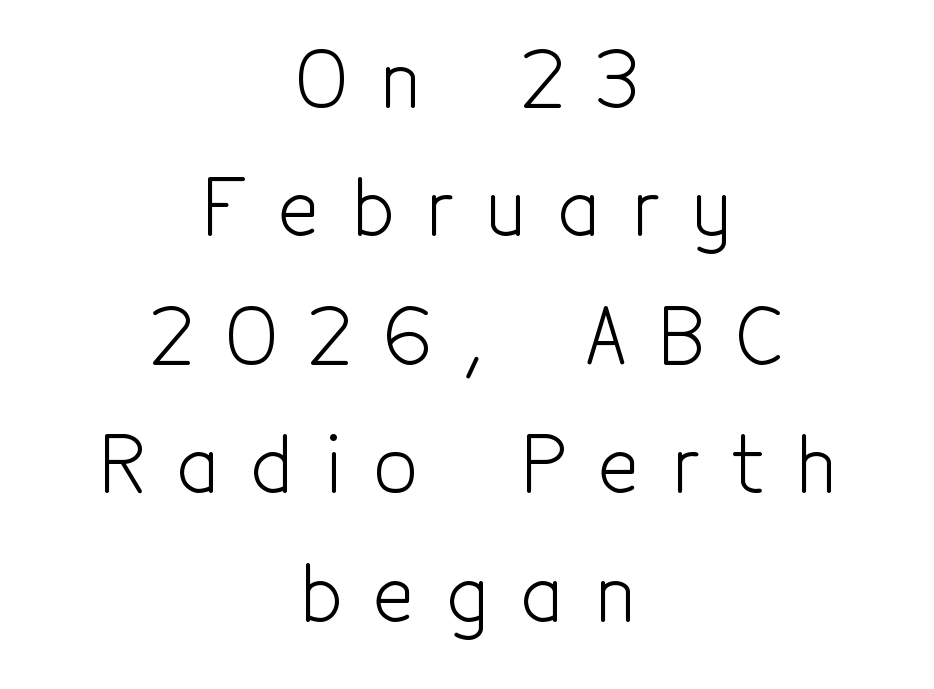
The font sits on the lighter half of the weight spectrum, regular included. The passage shown is not underscored anywhere. Proportional: the letters do not fall into vertical columns. Leading: standard.
